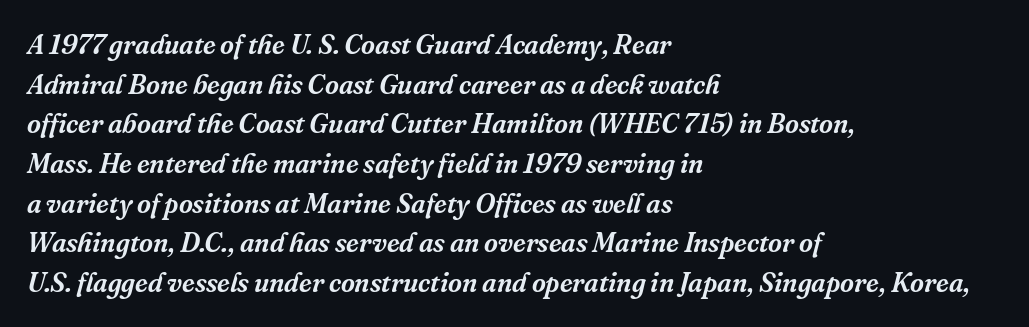
The image shows 27 px text type, italic (leaning right); set left-aligned, normal line spacing (1.47x), normal letter spacing, not underlined.
